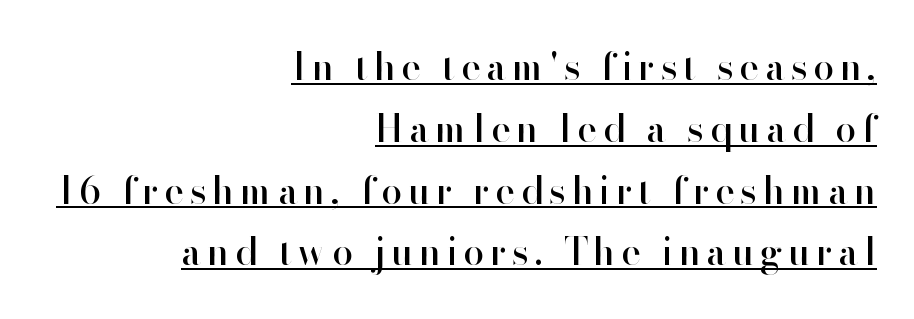
{"serif": "no", "italic": "no", "width": "normal", "stroke_contrast": "high", "x_height": "small", "monospaced": "no", "underline": "yes", "align": "right", "line_spacing": "normal", "line_spacing_ratio": 1.67, "glyph_px": 37}
